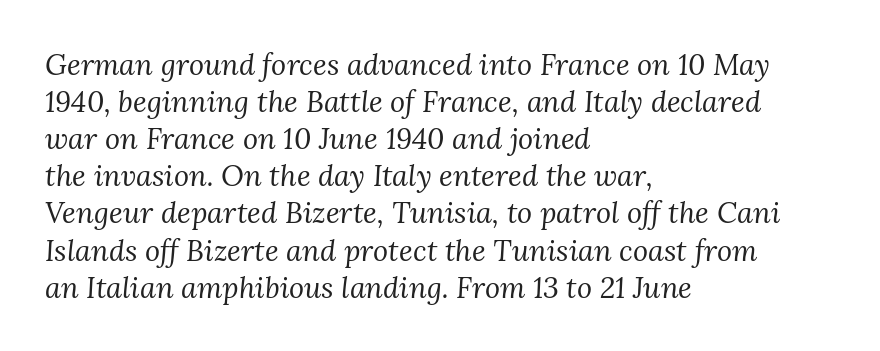
{"serif": "yes", "italic": "yes", "lean": "right", "slant_degrees": 3, "bold": "no", "weight": "regular", "width": "normal", "stroke_contrast": "medium", "x_height": "medium", "monospaced": "no", "underline": "no", "align": "left", "line_spacing": "normal", "line_spacing_ratio": 1.28, "letter_spacing": "normal", "letter_spacing_em": 0.0, "glyph_px": 29}
